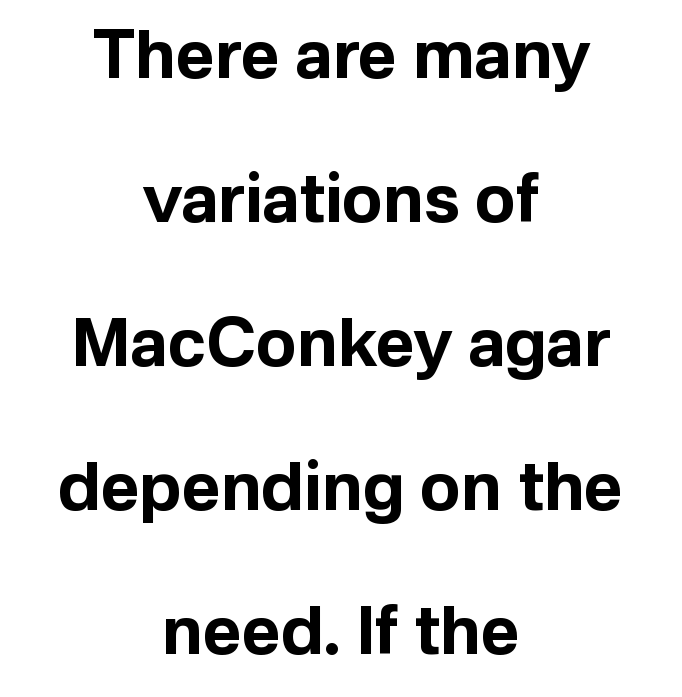
The image shows 67 px bold sans-serif type, upright; set centered, loose line spacing (2.15x), normal letter spacing, not underlined; low stroke contrast and a medium x-height.
